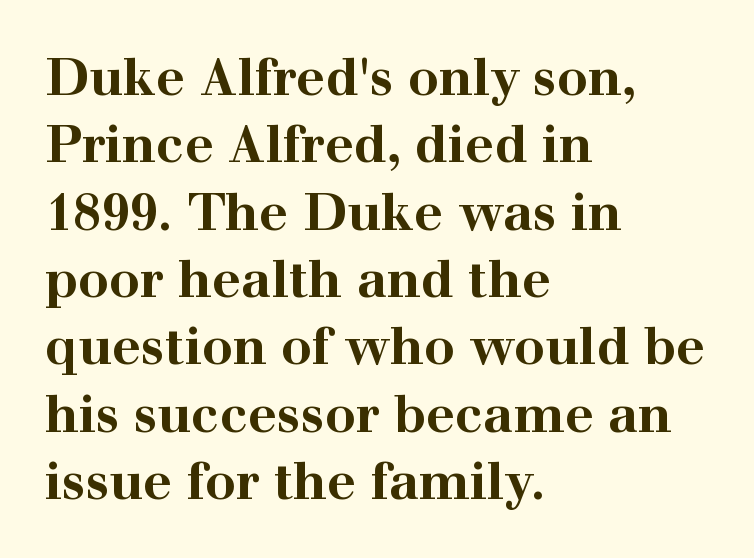
Q: Is the text bold? A: Yes.
Q: Is the text italic (slanted)? A: No, it is upright.
Q: Is the typeface a serif or a sans-serif typeface? A: Serif.
Q: Is the text underlined? A: No.
Q: How is the paragraph aligned? A: Left-aligned.
Q: Is the spacing between letters normal or unusually wide? A: Normal.
Q: Is the spacing between lines tight, normal or loose? A: Normal.
Q: Width (condensed, normal, or wide)? A: Wide.
Q: Stroke contrast? A: High.
Q: x-height? A: Medium.
Q: Monospaced? A: No.
